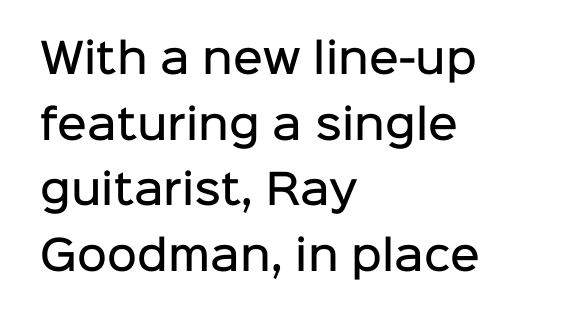
Q: Is the text bold? A: Semi-bold.
Q: Is the text italic (slanted)? A: No, it is upright.
Q: Is the typeface a serif or a sans-serif typeface? A: Sans-serif.
Q: Is the text underlined? A: No.
Q: How is the paragraph aligned? A: Left-aligned.
Q: Is the spacing between letters normal or unusually wide? A: Normal.
Q: Is the spacing between lines tight, normal or loose? A: Normal.
Q: Width (condensed, normal, or wide)? A: Normal.
Q: Stroke contrast? A: Low.
Q: x-height? A: Medium.
Q: Monospaced? A: No.
